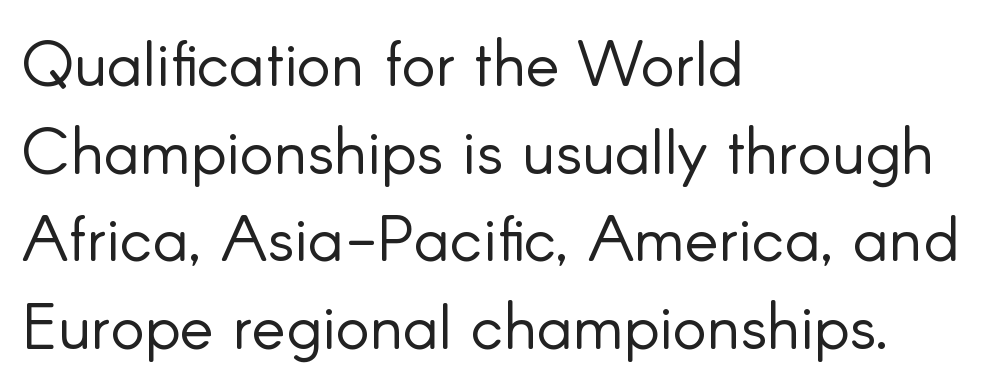
The image shows 64 px light sans-serif type, upright; set left-aligned, normal line spacing (1.37x), normal letter spacing, not underlined; low stroke contrast and a small x-height.
